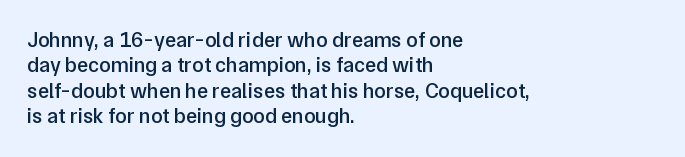
Q: Is the text bold? A: Semi-bold.
Q: Is the text italic (slanted)? A: No, it is upright.
Q: Is the text underlined? A: No.
Q: How is the paragraph aligned? A: Left-aligned.
Q: Is the spacing between letters normal or unusually wide? A: Normal.
